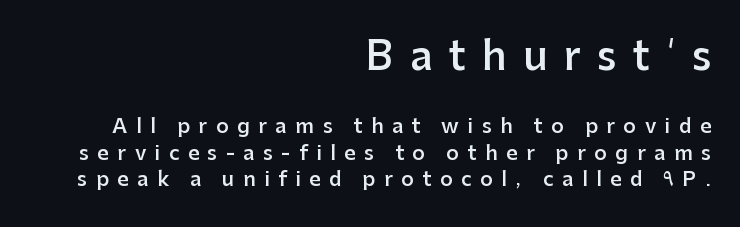
Q: Is the text bold? A: Semi-bold.
Q: Is the text italic (slanted)? A: No, it is upright.
Q: Is the typeface a serif or a sans-serif typeface? A: Sans-serif.
Q: Is the text underlined? A: No.
Q: How is the paragraph aligned? A: Right-aligned.
Q: Is the spacing between letters normal or unusually wide? A: Unusually wide.
Q: Is the spacing between lines tight, normal or loose? A: Normal.
Q: Which block of text is set in a larger size, the first (top) or the second (bottom)? A: The first (top) one.
Q: Width (condensed, normal, or wide)? A: Normal.
Q: Stroke contrast? A: Low.
Q: x-height? A: Medium.
Q: Monospaced? A: No.
